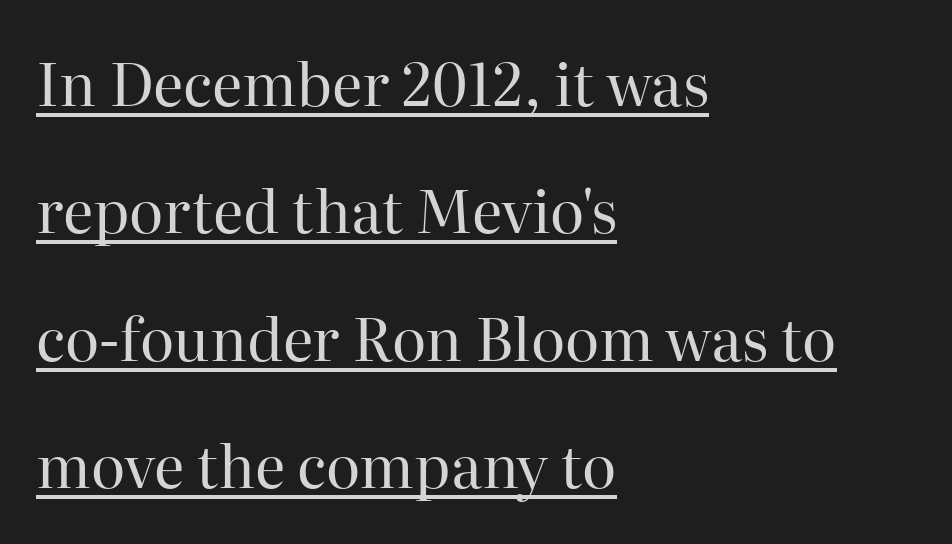
{"serif": "yes", "italic": "no", "bold": "no", "weight": "regular", "width": "normal", "stroke_contrast": "high", "x_height": "medium", "monospaced": "no", "underline": "yes", "align": "left", "line_spacing": "loose", "line_spacing_ratio": 2.16, "letter_spacing": "normal", "letter_spacing_em": 0.0, "glyph_px": 59}
